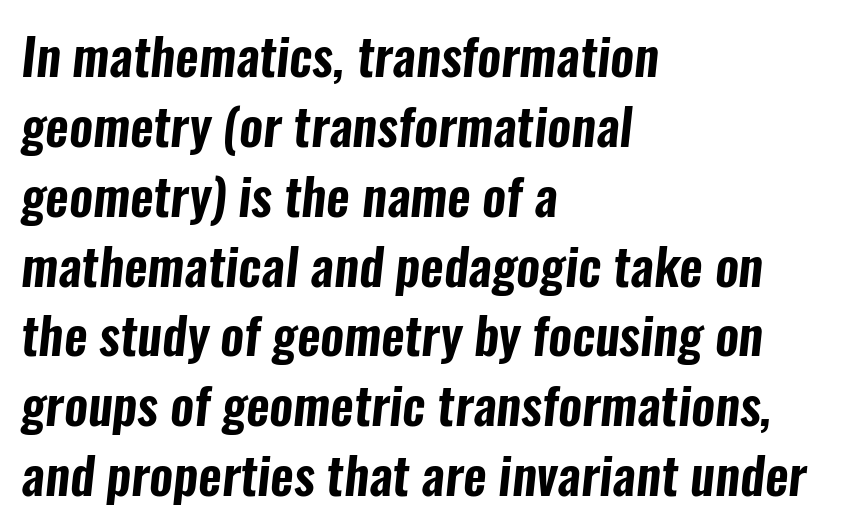
Q: Is the typeface a serif or a sans-serif typeface? A: Sans-serif.
Q: Is the text underlined? A: No.
Q: How is the paragraph aligned? A: Left-aligned.
Q: Is the spacing between letters normal or unusually wide? A: Normal.
Q: Is the spacing between lines tight, normal or loose? A: Normal.
Q: Width (condensed, normal, or wide)? A: Condensed.
Q: Stroke contrast? A: Low.
Q: x-height? A: Medium.
Q: Monospaced? A: No.
